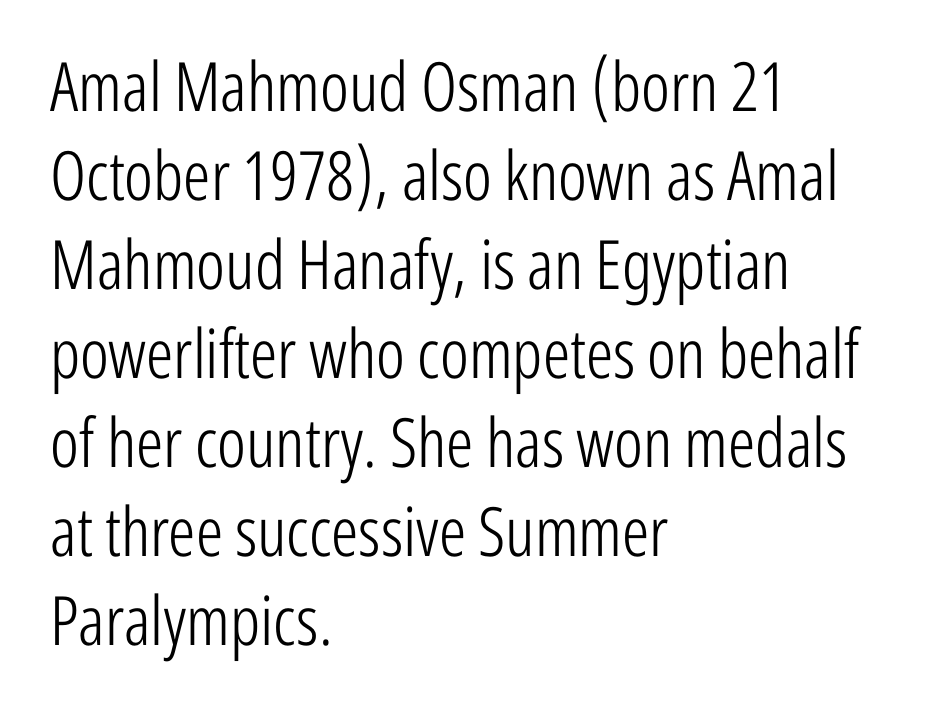
{"serif": "no", "italic": "no", "bold": "no", "weight": "light", "width": "condensed", "stroke_contrast": "low", "x_height": "medium", "monospaced": "no", "underline": "no", "align": "left", "line_spacing": "normal", "line_spacing_ratio": 1.31, "letter_spacing": "normal", "letter_spacing_em": 0.0, "glyph_px": 68}
